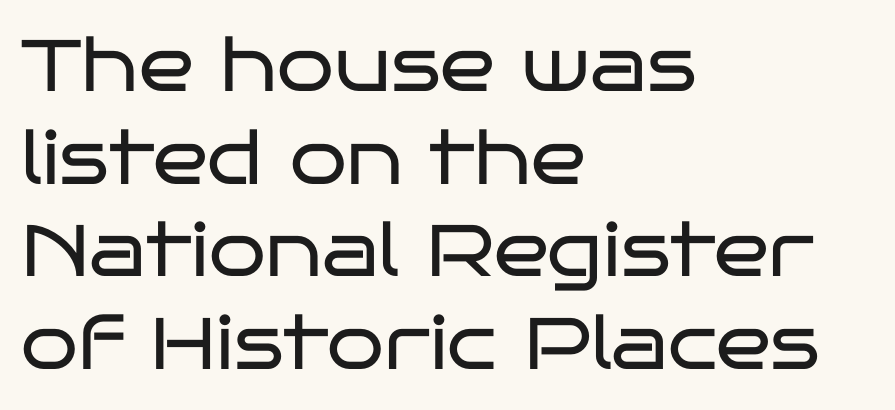
Q: Is the text bold? A: No.
Q: Is the text italic (slanted)? A: No, it is upright.
Q: Is the typeface a serif or a sans-serif typeface? A: Sans-serif.
Q: Is the text underlined? A: No.
Q: How is the paragraph aligned? A: Left-aligned.
Q: Is the spacing between letters normal or unusually wide? A: Normal.
Q: Is the spacing between lines tight, normal or loose? A: Normal.
Q: Width (condensed, normal, or wide)? A: Wide.
Q: Stroke contrast? A: Low.
Q: x-height? A: Large.
Q: Monospaced? A: No.
